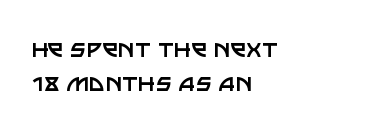
A typesetter would mark this as roman, not italic. Stroke mass is kept to a normal reading level or below. These lines are rendered in a variable-pitch font. Clear beneath every line of the passage.
